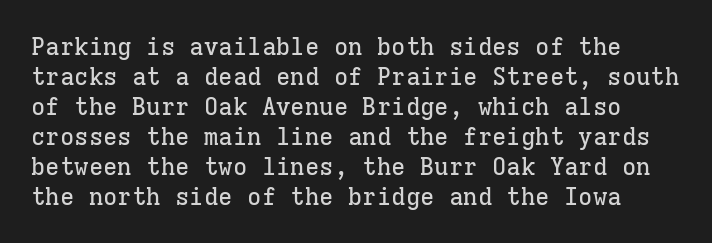
Italic? Not at all — the glyphs are vertical. Notice how descenders clear the ascenders below comfortably — that's standard leading. There is no visible air inserted between adjacent glyphs. Beneath every word, the page is bare.
